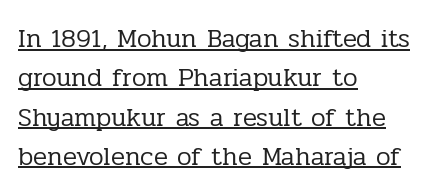
The image shows 26 px text type, upright; set left-aligned, normal line spacing (1.51x), normal letter spacing, underlined.
